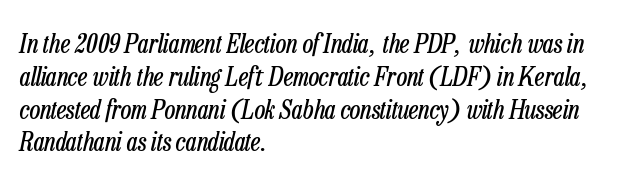
Q: Is the text bold? A: No.
Q: Is the text italic (slanted)? A: Yes, it leans right by about 13 degrees.
Q: Is the text underlined? A: No.
Q: How is the paragraph aligned? A: Left-aligned.
Q: Is the spacing between letters normal or unusually wide? A: Normal.
Q: Is the spacing between lines tight, normal or loose? A: Normal.
